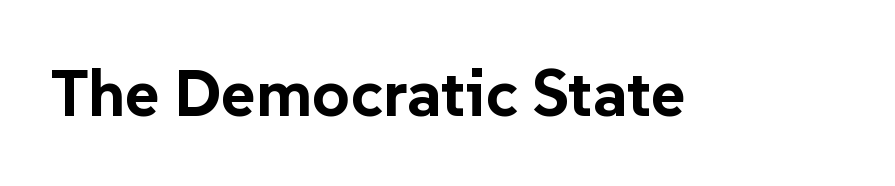
Q: Is the text bold? A: Yes.
Q: Is the text italic (slanted)? A: No, it is upright.
Q: Is the typeface a serif or a sans-serif typeface? A: Sans-serif.
Q: Is the text underlined? A: No.
Q: Is the spacing between letters normal or unusually wide? A: Normal.
Q: Width (condensed, normal, or wide)? A: Normal.
Q: Stroke contrast? A: Low.
Q: x-height? A: Medium.
Q: Monospaced? A: No.
